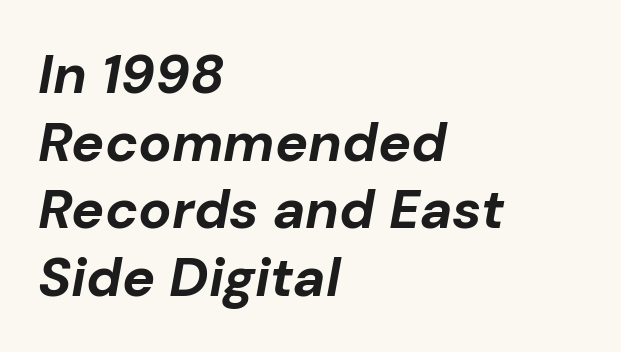
Q: Is the text bold? A: Yes.
Q: Is the text italic (slanted)? A: Yes, it leans right by about 10 degrees.
Q: Is the text underlined? A: No.
Q: How is the paragraph aligned? A: Left-aligned.
Q: Is the spacing between letters normal or unusually wide? A: Normal.
Q: Width (condensed, normal, or wide)? A: Normal.
Q: Stroke contrast? A: Low.
Q: x-height? A: Medium.
Q: Monospaced? A: No.
